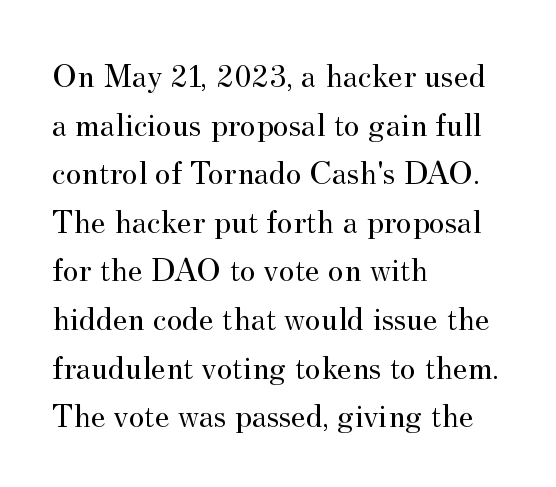
Q: Is the text bold? A: No.
Q: Is the text italic (slanted)? A: No, it is upright.
Q: Is the typeface a serif or a sans-serif typeface? A: Serif.
Q: Is the text underlined? A: No.
Q: How is the paragraph aligned? A: Left-aligned.
Q: Is the spacing between letters normal or unusually wide? A: Normal.
Q: Is the spacing between lines tight, normal or loose? A: Normal.
Q: Width (condensed, normal, or wide)? A: Normal.
Q: Stroke contrast? A: Medium.
Q: x-height? A: Small.
Q: Monospaced? A: No.
